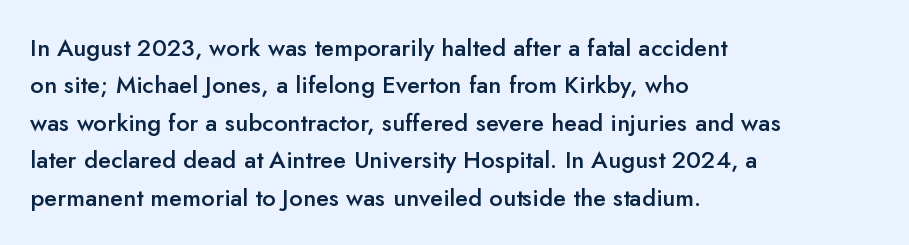
{"italic": "no", "bold": "semi", "underline": "no", "align": "left", "line_spacing": "normal", "line_spacing_ratio": 1.56, "letter_spacing": "normal", "letter_spacing_em": 0.0, "glyph_px": 24}
